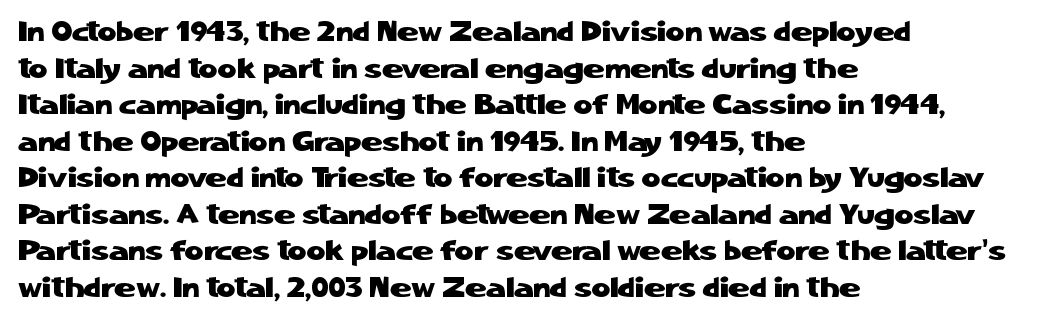
Q: Is the text italic (slanted)? A: No, it is upright.
Q: Is the typeface a serif or a sans-serif typeface? A: Sans-serif.
Q: Is the text underlined? A: No.
Q: How is the paragraph aligned? A: Left-aligned.
Q: Is the spacing between letters normal or unusually wide? A: Normal.
Q: Is the spacing between lines tight, normal or loose? A: Normal.
Q: Width (condensed, normal, or wide)? A: Normal.
Q: Stroke contrast? A: Low.
Q: x-height? A: Medium.
Q: Monospaced? A: No.
